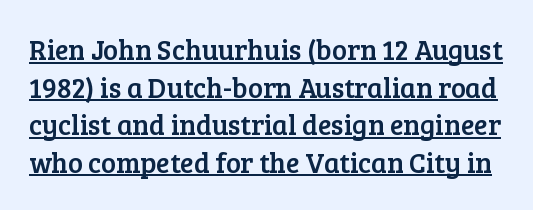
Q: Is the text italic (slanted)? A: No, it is upright.
Q: Is the typeface a serif or a sans-serif typeface? A: Serif.
Q: Is the text underlined? A: Yes.
Q: Is the spacing between letters normal or unusually wide? A: Normal.
Q: Is the spacing between lines tight, normal or loose? A: Normal.
Q: Width (condensed, normal, or wide)? A: Normal.
Q: Stroke contrast? A: Low.
Q: x-height? A: Medium.
Q: Monospaced? A: No.
